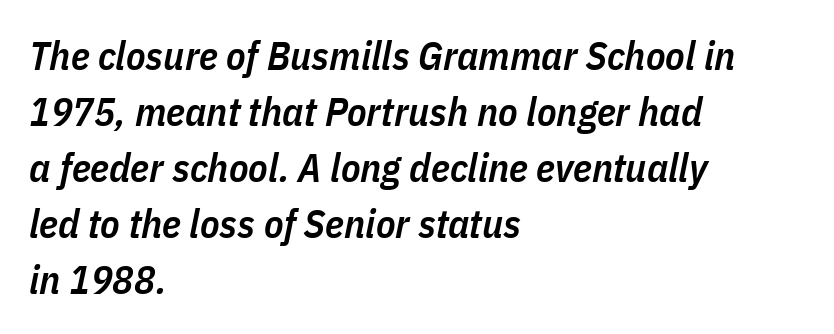
Line spacing here is normal. You could not count columns in this text — the font is proportionally spaced. Line starts are locked; line ends wander. Inter-character spacing is left at the font's built-in metrics.
